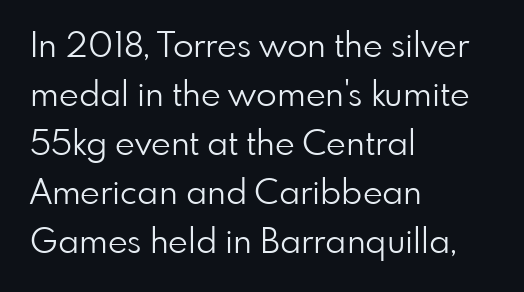
{"serif": "no", "italic": "no", "bold": "no", "weight": "light", "width": "normal", "stroke_contrast": "low", "x_height": "small", "monospaced": "no", "underline": "no", "align": "left", "line_spacing": "normal", "line_spacing_ratio": 1.44, "letter_spacing": "normal", "letter_spacing_em": 0.0, "glyph_px": 34}
